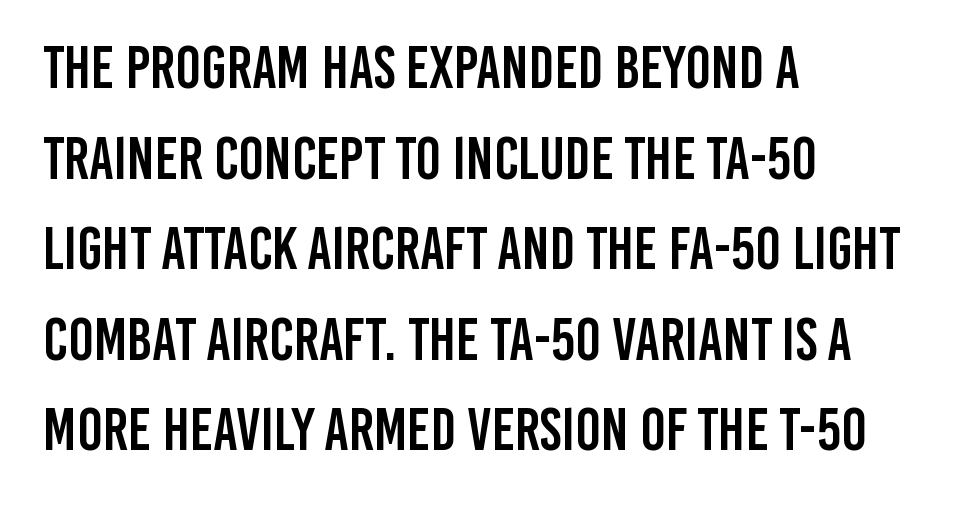
{"serif": "no", "italic": "no", "width": "condensed", "stroke_contrast": "low", "x_height": "large", "monospaced": "no", "underline": "no", "align": "left", "line_spacing": "normal", "line_spacing_ratio": 1.51, "letter_spacing": "normal", "letter_spacing_em": 0.0, "glyph_px": 60}
